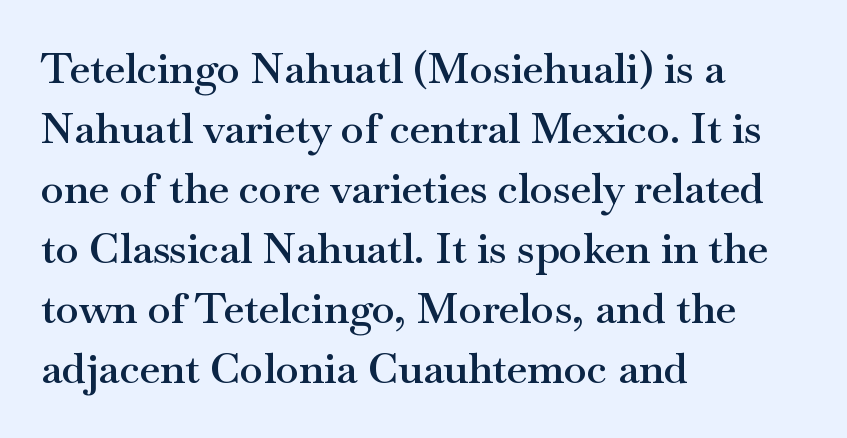
The image shows 42 px semibold, wide serif type, upright; set left-aligned, normal line spacing (1.43x), normal letter spacing, not underlined; medium stroke contrast and a small x-height.
